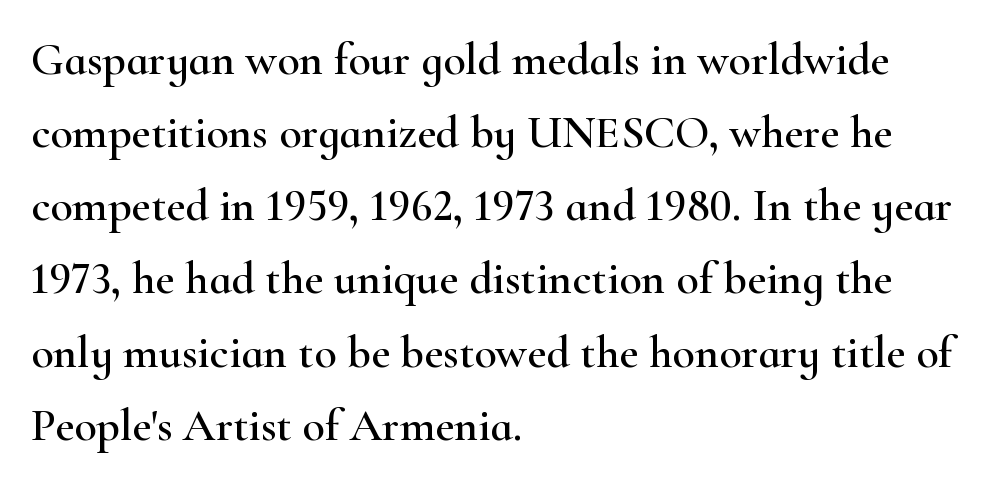
{"serif": "yes", "italic": "no", "width": "wide", "stroke_contrast": "high", "x_height": "small", "monospaced": "no", "underline": "no", "align": "left", "line_spacing": "normal", "line_spacing_ratio": 1.59, "letter_spacing": "normal", "letter_spacing_em": 0.0, "glyph_px": 46}
